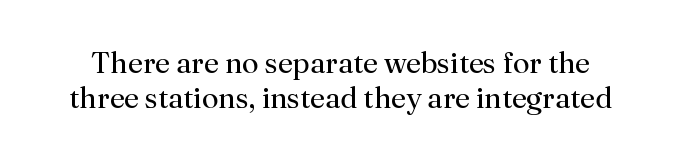
{"serif": "yes", "italic": "no", "bold": "no", "weight": "regular", "width": "normal", "stroke_contrast": "medium", "x_height": "small", "monospaced": "no", "underline": "no", "line_spacing_ratio": 1.18, "letter_spacing": "normal", "letter_spacing_em": 0.0, "glyph_px": 30}
